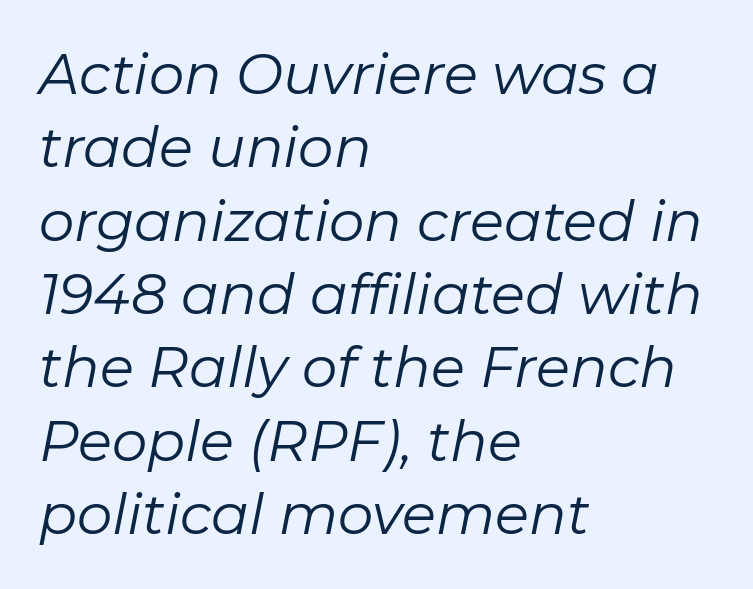
{"italic": "yes", "lean": "right", "slant_degrees": 11, "bold": "no", "weight": "regular", "width": "normal", "stroke_contrast": "low", "x_height": "medium", "monospaced": "no", "underline": "no", "align": "left", "line_spacing": "normal", "line_spacing_ratio": 1.31, "letter_spacing": "normal", "letter_spacing_em": 0.0, "glyph_px": 56}
